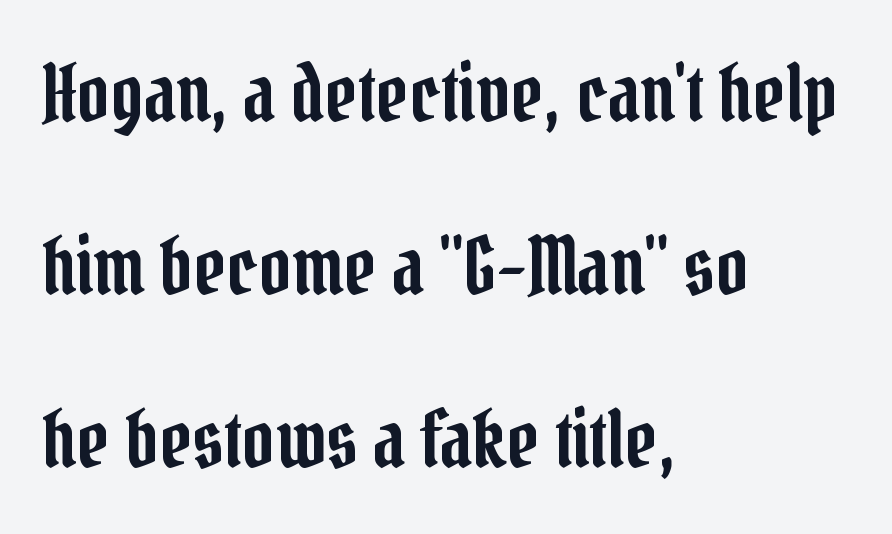
Horizontal alignment here is leftward, the default for most running prose. The glyphs in this specimen are seriffed. The rendering keeps characters at their native spacing. Notice the wide empty band between every row — that's loose leading.
